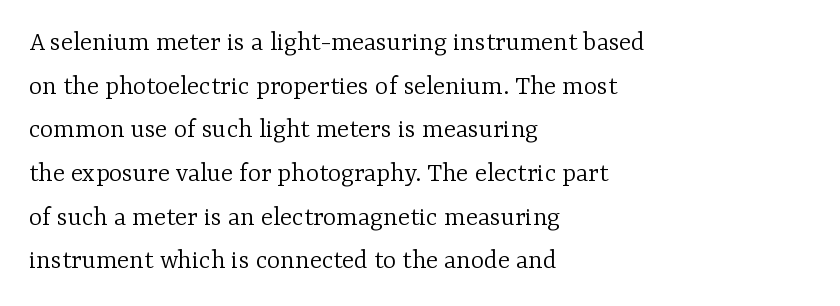
Q: Is the text bold? A: No.
Q: Is the text italic (slanted)? A: No, it is upright.
Q: Is the typeface a serif or a sans-serif typeface? A: Serif.
Q: Is the text underlined? A: No.
Q: How is the paragraph aligned? A: Left-aligned.
Q: Is the spacing between letters normal or unusually wide? A: Normal.
Q: Is the spacing between lines tight, normal or loose? A: Normal.
Q: Width (condensed, normal, or wide)? A: Normal.
Q: Stroke contrast? A: Low.
Q: x-height? A: Medium.
Q: Monospaced? A: No.
